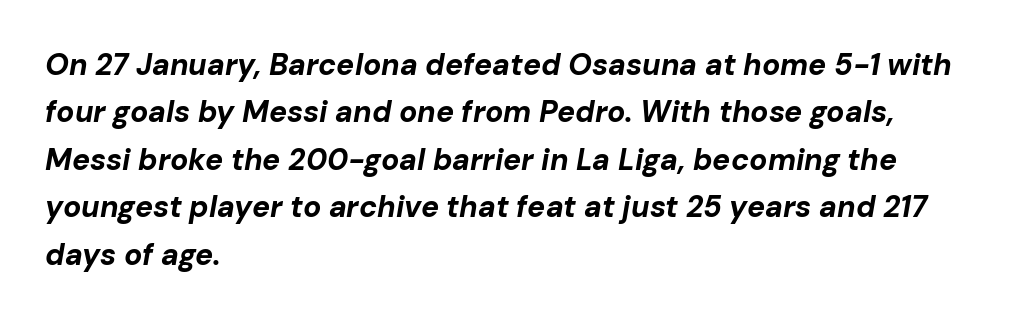
{"italic": "yes", "lean": "right", "slant_degrees": 10, "bold": "yes", "weight": "bold", "width": "normal", "stroke_contrast": "low", "x_height": "medium", "monospaced": "no", "underline": "no", "align": "left", "line_spacing": "normal", "line_spacing_ratio": 1.58, "letter_spacing": "normal", "letter_spacing_em": 0.0, "glyph_px": 30}
